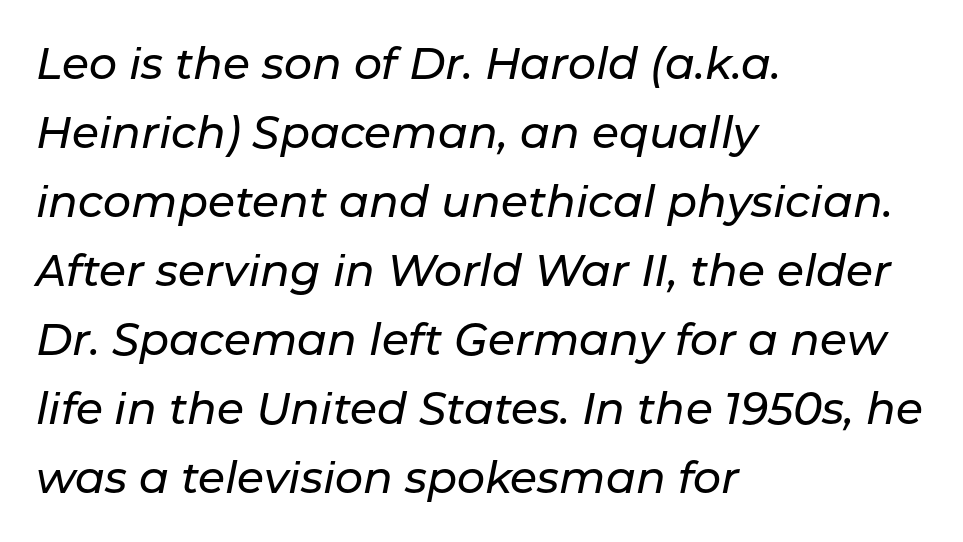
The lettering tilts uniformly, giving the passage an italic look. Students, note that the glyphs here touch the page at normal intervals. The lines in this sample share a left origin and differ only in where they stop. Does the leading feel generous? No, just average.
